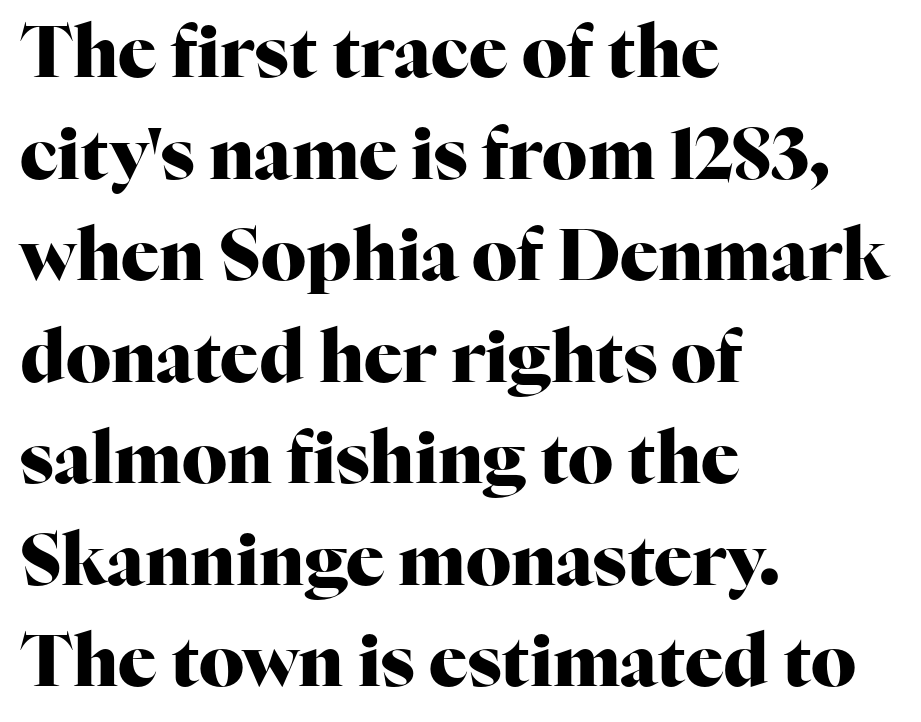
Typographically, this falls in the serif category. This sample is left-justified, so line endings fall wherever the words run out. The strip under each line holds only bare page. Inter-character spacing is left at the font's built-in metrics.
